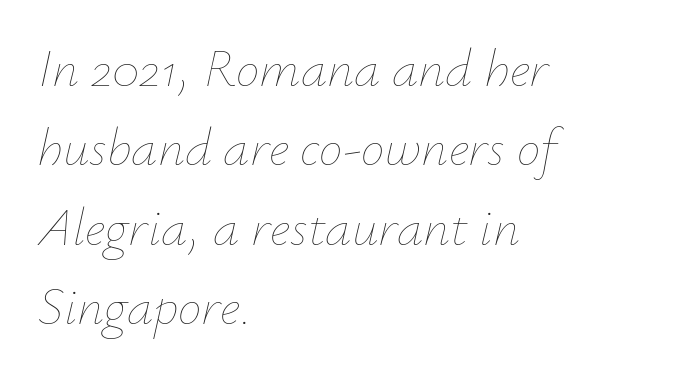
Nothing unusual about the tracking: characters are spaced as the font intends. Designer's note — italics engaged. The strokes carry an ordinary text weight at most. These lines are set flush left with a ragged right edge. A typesetter would call this proportional, since set widths differ per character. What's the leading like? Ordinary, nothing unusual.
